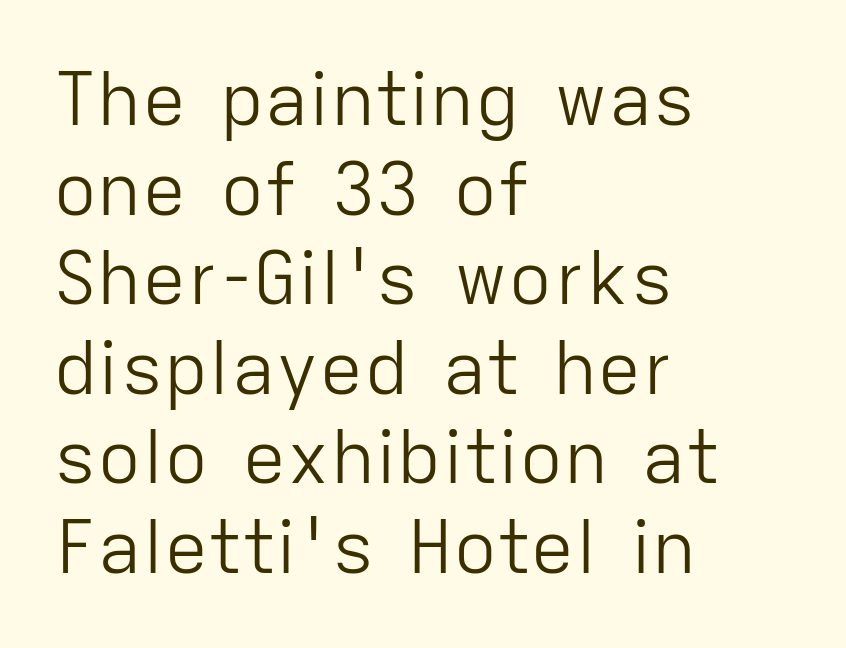
No feet cap the strokes, marking this as sans-serif type. Is the block centered? No — it sits flush against the left margin. The words here are not underlined. Letter spacing: default. Every character sits straight up, as roman type does.
